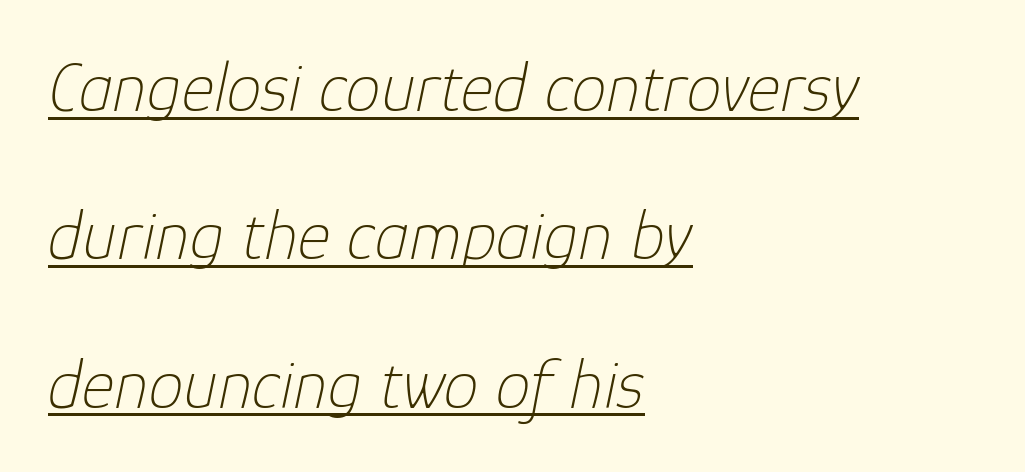
The image shows 70 px thin type, italic (leaning right); set left-aligned, loose line spacing (2.12x), normal letter spacing, underlined; low stroke contrast and a medium x-height.
